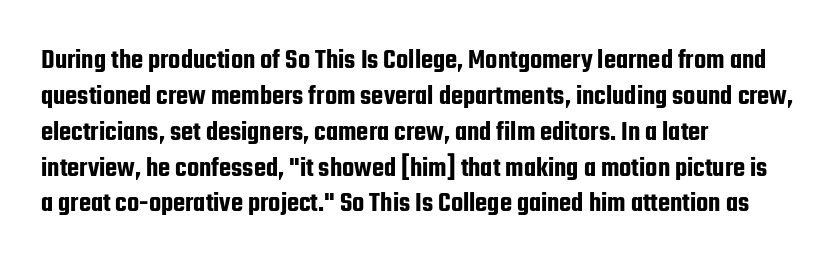
The image shows 28 px condensed sans-serif type, upright; set left-aligned, normal line spacing (1.28x), normal letter spacing, not underlined; low stroke contrast and a medium x-height.
